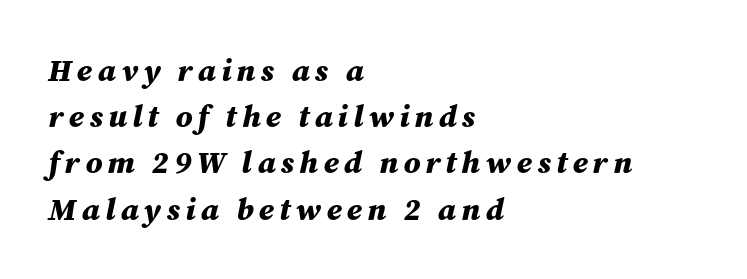
{"italic": "yes", "lean": "right", "slant_degrees": 12, "bold": "yes", "weight": "bold", "width": "normal", "stroke_contrast": "medium", "x_height": "medium", "monospaced": "no", "underline": "no", "align": "left", "line_spacing": "normal", "line_spacing_ratio": 1.49, "glyph_px": 31}
